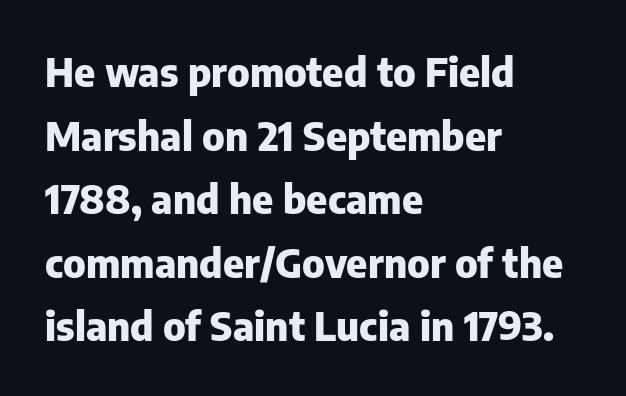
Q: Is the text bold? A: Yes.
Q: Is the text italic (slanted)? A: No, it is upright.
Q: Is the typeface a serif or a sans-serif typeface? A: Sans-serif.
Q: Is the text underlined? A: No.
Q: How is the paragraph aligned? A: Left-aligned.
Q: Is the spacing between letters normal or unusually wide? A: Normal.
Q: Is the spacing between lines tight, normal or loose? A: Normal.
Q: Width (condensed, normal, or wide)? A: Normal.
Q: Stroke contrast? A: Low.
Q: x-height? A: Medium.
Q: Monospaced? A: No.
